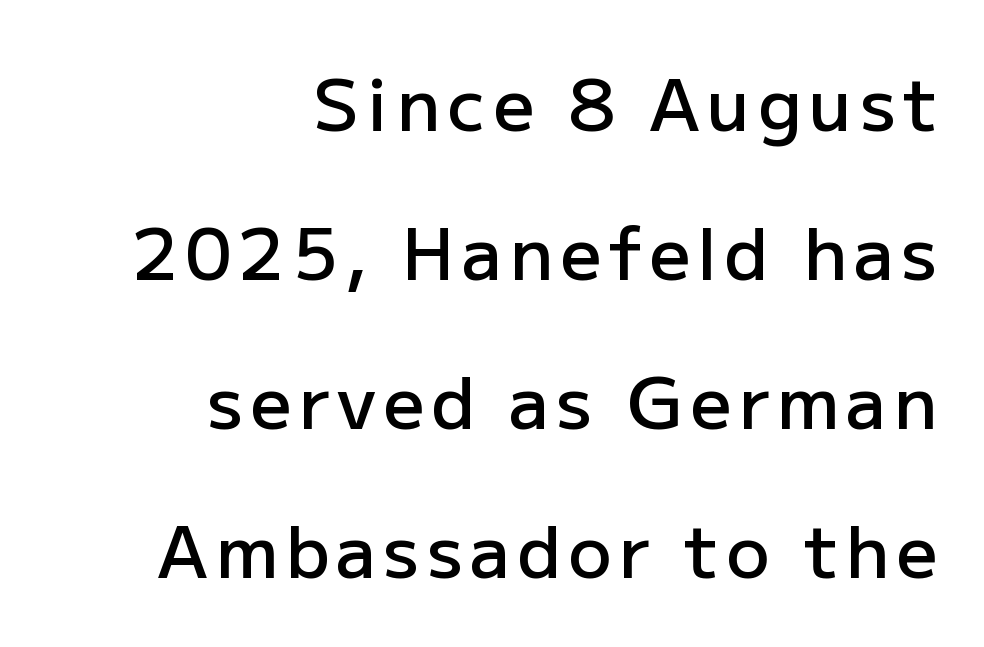
The image shows 72 px semibold sans-serif type, upright; set right-aligned, loose line spacing (2.07x), not underlined; low stroke contrast and a medium x-height.
